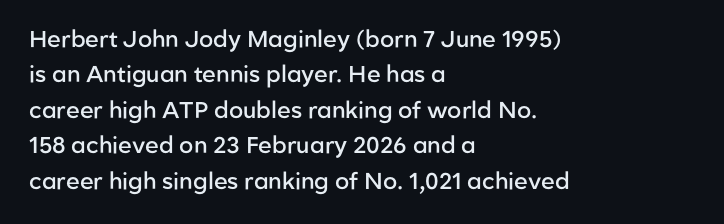
{"italic": "no", "bold": "semi", "underline": "no", "align": "left", "line_spacing": "normal", "line_spacing_ratio": 1.54, "letter_spacing": "normal", "letter_spacing_em": 0.0, "glyph_px": 23}
